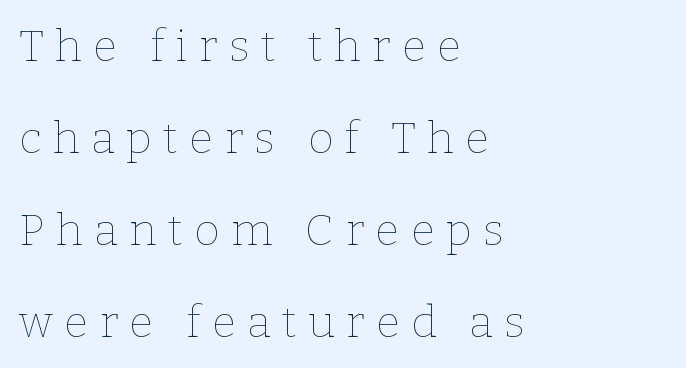
The image shows 44 px thin type, upright; set left-aligned, loose line spacing (2.09x), unusually wide letter spacing (+0.26 em), not underlined; low stroke contrast and a medium x-height.
